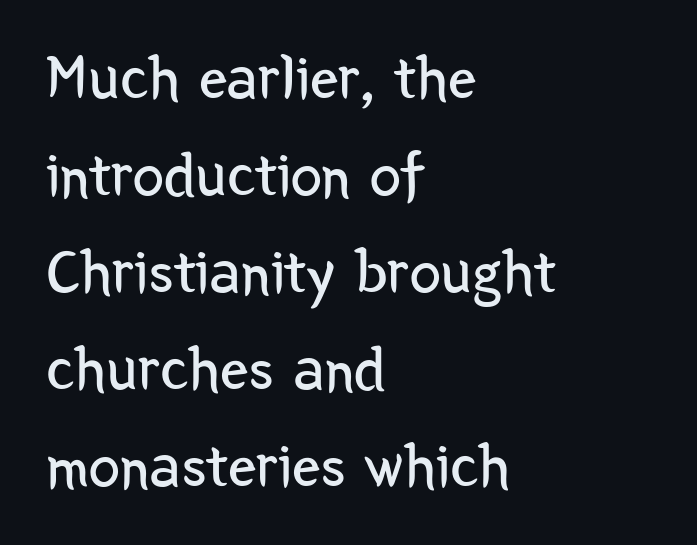
The image shows 63 px regular-weight, condensed sans-serif type, upright; set left-aligned, normal line spacing (1.54x), normal letter spacing, not underlined; low stroke contrast and a medium x-height.
